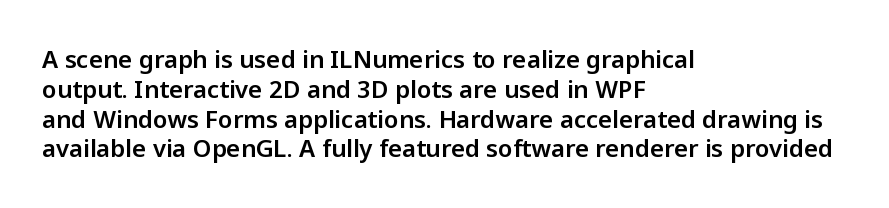
This sample uses an upright cut, with every glyph sitting square on the baseline. The space beneath each line is pristine and unruled. Short note: letters normally spaced. A classic flush-left, rag-right setting is used for this passage.
